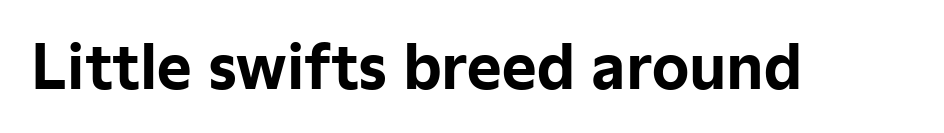
{"serif": "no", "italic": "no", "bold": "yes", "weight": "bold", "width": "normal", "stroke_contrast": "low", "x_height": "medium", "monospaced": "no", "underline": "no", "letter_spacing": "normal", "letter_spacing_em": 0.0, "glyph_px": 59}
